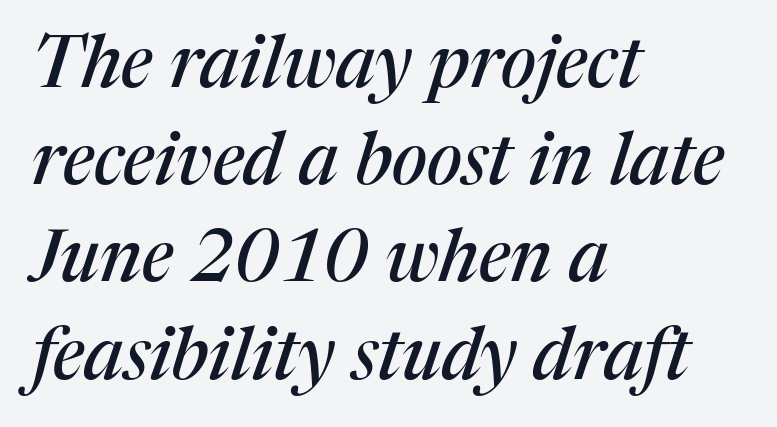
The rows are spaced the way most documents space them. The lettering tilts uniformly, giving the passage an italic look. The text was rendered using a seriffed face with decorative stroke endings. Glance below the letters and you will spot only blank space. These lines stack with their left ends in a neat column.
